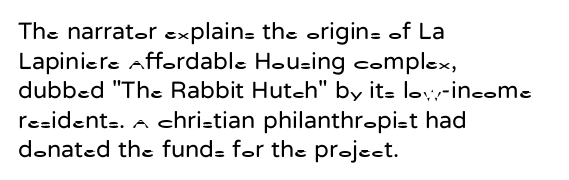
The image shows 24 px text type, upright; set left-aligned, line spacing 1.23x, normal letter spacing, not underlined.
